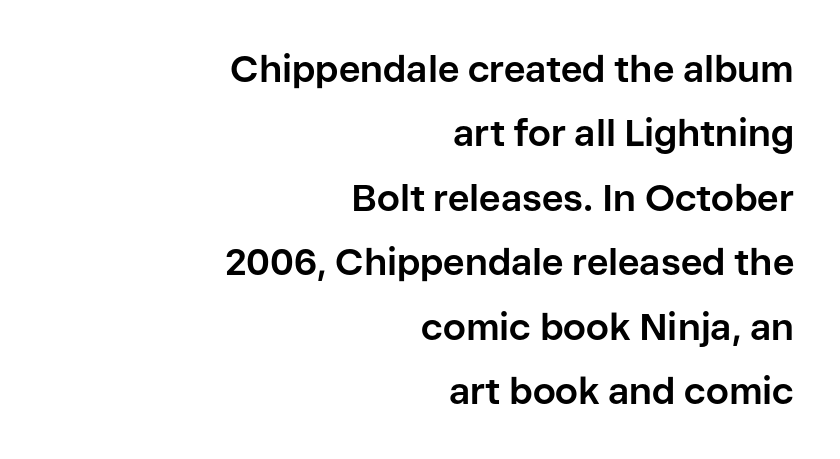
The image shows 37 px bold sans-serif type, upright; set right-aligned, line spacing 1.74x, normal letter spacing, not underlined; low stroke contrast and a medium x-height.
